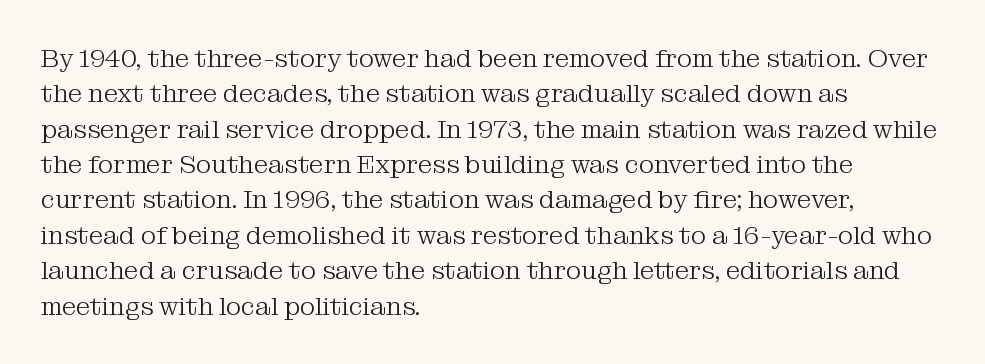
Vertically, the passage feels balanced, rows spaced as you'd expect. No italicization has been applied; the sample stays upright. A bare baseline throughout the passage. Think standard paragraph weight, or any step lighter than that.
